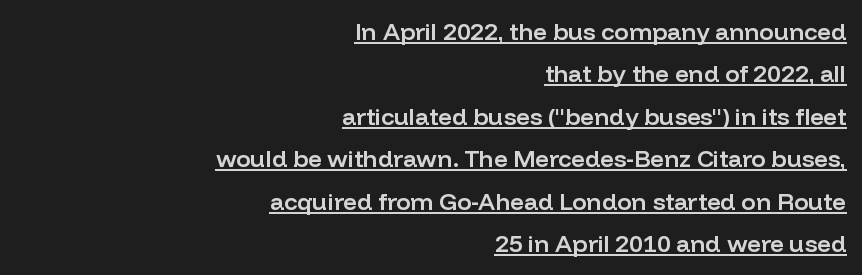
The image shows 24 px text type, upright; set right-aligned, line spacing 1.77x, normal letter spacing, underlined.
